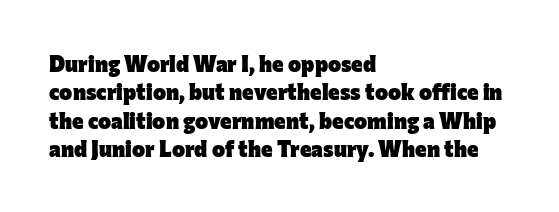
{"italic": "no", "bold": "yes", "underline": "no", "align": "left", "line_spacing": "normal", "line_spacing_ratio": 1.29, "letter_spacing": "normal", "letter_spacing_em": 0.0, "glyph_px": 22}
